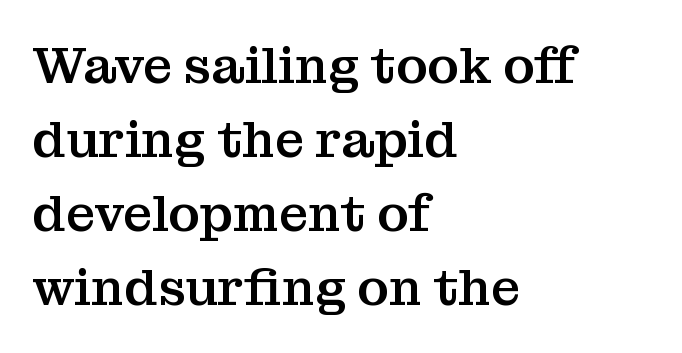
{"serif": "yes", "italic": "no", "width": "normal", "stroke_contrast": "medium", "x_height": "medium", "monospaced": "no", "underline": "no", "align": "left", "line_spacing": "normal", "line_spacing_ratio": 1.45, "letter_spacing": "normal", "letter_spacing_em": 0.0, "glyph_px": 51}
